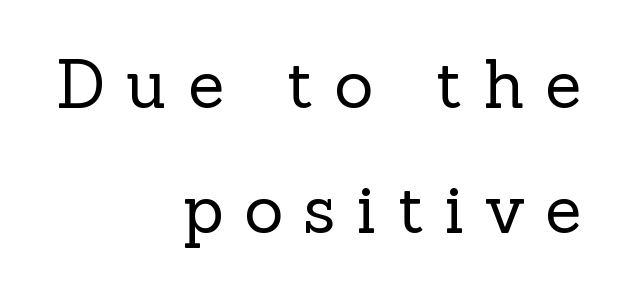
{"serif": "yes", "italic": "no", "bold": "no", "weight": "regular", "width": "normal", "x_height": "medium", "monospaced": "no", "underline": "no", "align": "right", "line_spacing_ratio": 1.87, "letter_spacing": "wide", "letter_spacing_em": 0.31, "glyph_px": 67}
